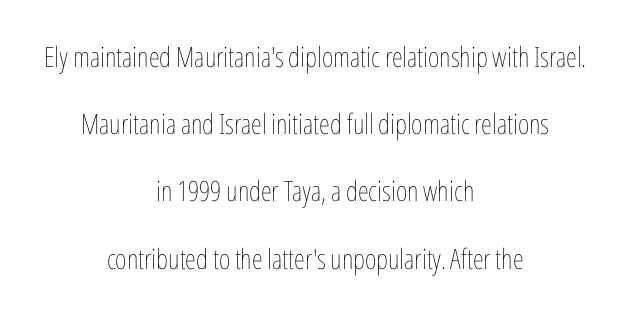
The space beneath each line is pristine and unruled. There is no visible air inserted between adjacent glyphs. The setting favours the middle, as headings and verse often do. No chunkiness to these letters — they're not bold. Reading down the column, the eye jumps a long way to each next line.
